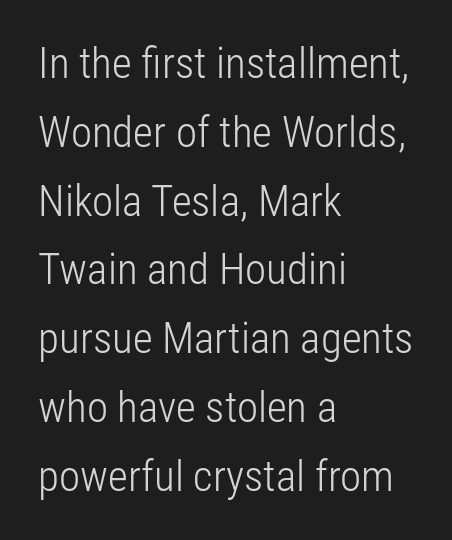
{"serif": "no", "italic": "no", "bold": "no", "weight": "light", "width": "condensed", "stroke_contrast": "low", "x_height": "medium", "monospaced": "no", "underline": "no", "align": "left", "line_spacing": "normal", "line_spacing_ratio": 1.6, "letter_spacing": "normal", "letter_spacing_em": 0.0, "glyph_px": 43}
